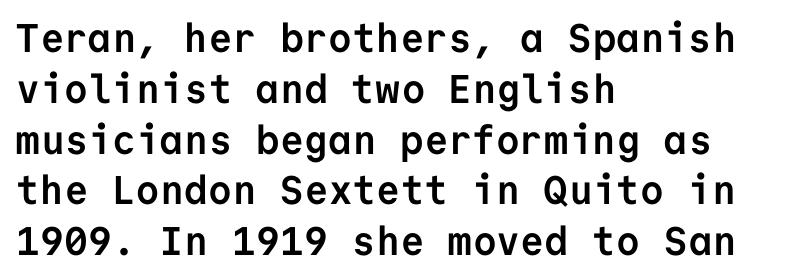
{"serif": "no", "italic": "no", "bold": "yes", "weight": "semibold", "width": "normal", "stroke_contrast": "low", "x_height": "medium", "monospaced": "yes", "underline": "no", "align": "left", "line_spacing": "normal", "line_spacing_ratio": 1.27, "letter_spacing": "normal", "letter_spacing_em": 0.0, "glyph_px": 40}
